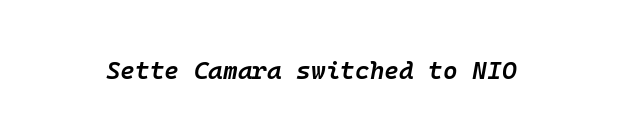
Q: Is the text bold? A: Semi-bold.
Q: Is the text italic (slanted)? A: Yes, it leans right by about 10 degrees.
Q: Is the text underlined? A: No.
Q: Is the spacing between letters normal or unusually wide? A: Normal.
